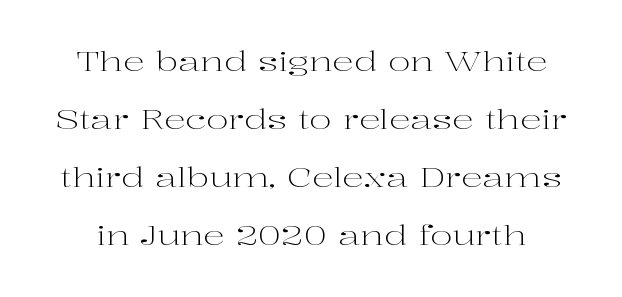
{"italic": "no", "bold": "no", "underline": "no", "line_spacing": "loose", "line_spacing_ratio": 2.15, "letter_spacing": "normal", "letter_spacing_em": 0.0, "glyph_px": 27}
